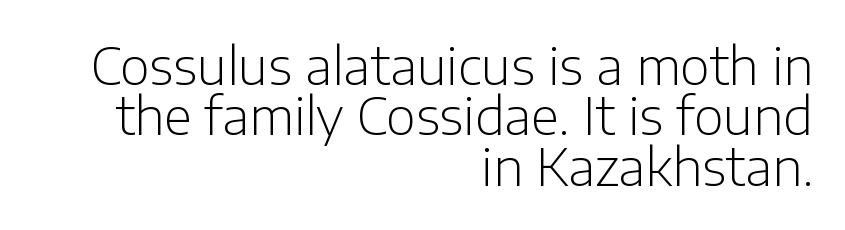
The image shows 51 px light sans-serif type, upright; set right-aligned, tight line spacing (0.99x), normal letter spacing, not underlined; low stroke contrast and a medium x-height.
